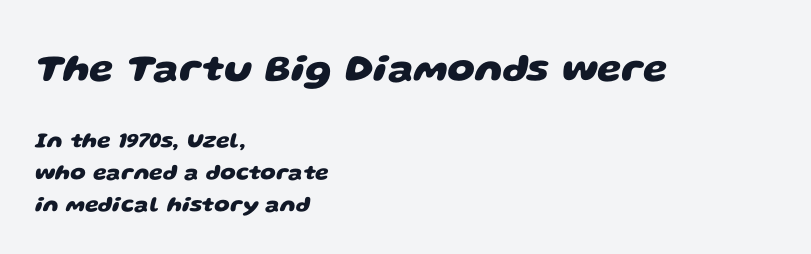
Q: Is the text bold? A: Yes.
Q: Is the typeface a serif or a sans-serif typeface? A: Sans-serif.
Q: Is the text underlined? A: No.
Q: How is the paragraph aligned? A: Left-aligned.
Q: Is the spacing between letters normal or unusually wide? A: Normal.
Q: Is the spacing between lines tight, normal or loose? A: Normal.
Q: Which block of text is set in a larger size, the first (top) or the second (bottom)? A: The first (top) one.
Q: Width (condensed, normal, or wide)? A: Wide.
Q: Stroke contrast? A: Low.
Q: x-height? A: Large.
Q: Monospaced? A: No.
